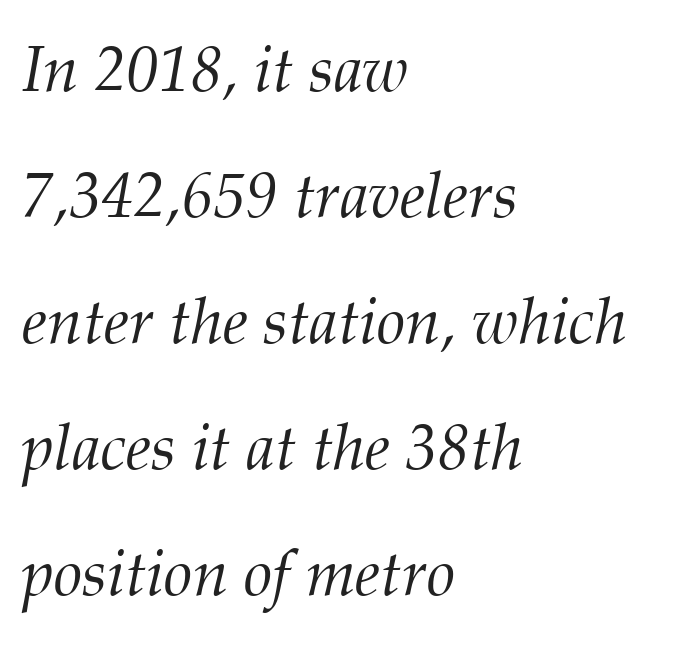
The type family on display is of the serif kind. The passage shown has conventional tracking throughout. No chunkiness to these letters — they're not bold. A bare baseline throughout the passage. These lines stand farther apart than default settings would place them. Think of a printed novel: that variable character pitch is what you see here.
